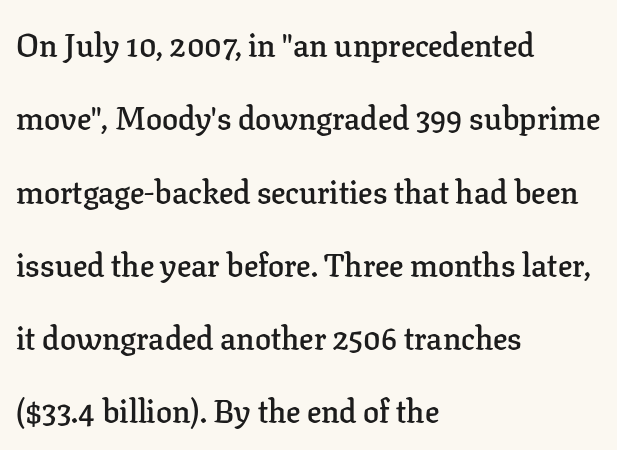
Q: Is the text bold? A: Semi-bold.
Q: Is the text italic (slanted)? A: No, it is upright.
Q: Is the typeface a serif or a sans-serif typeface? A: Serif.
Q: Is the text underlined? A: No.
Q: How is the paragraph aligned? A: Left-aligned.
Q: Is the spacing between letters normal or unusually wide? A: Normal.
Q: Is the spacing between lines tight, normal or loose? A: Loose.
Q: Width (condensed, normal, or wide)? A: Normal.
Q: Stroke contrast? A: Low.
Q: x-height? A: Medium.
Q: Monospaced? A: No.
